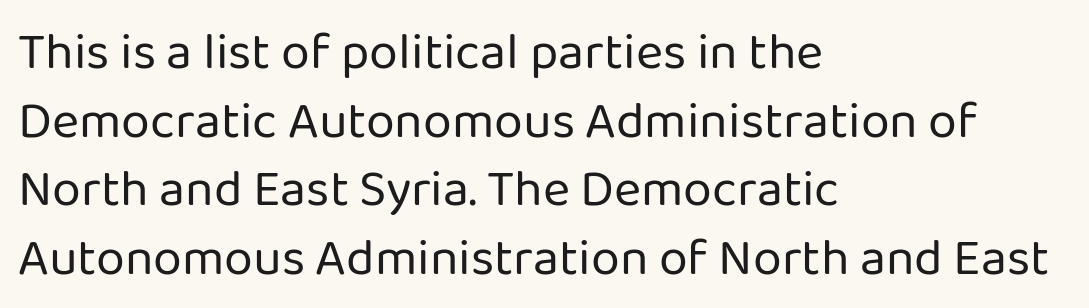
Q: Is the text bold? A: No.
Q: Is the text italic (slanted)? A: No, it is upright.
Q: Is the typeface a serif or a sans-serif typeface? A: Sans-serif.
Q: Is the text underlined? A: No.
Q: How is the paragraph aligned? A: Left-aligned.
Q: Is the spacing between letters normal or unusually wide? A: Normal.
Q: Is the spacing between lines tight, normal or loose? A: Normal.
Q: Width (condensed, normal, or wide)? A: Normal.
Q: Stroke contrast? A: Low.
Q: x-height? A: Medium.
Q: Monospaced? A: No.
